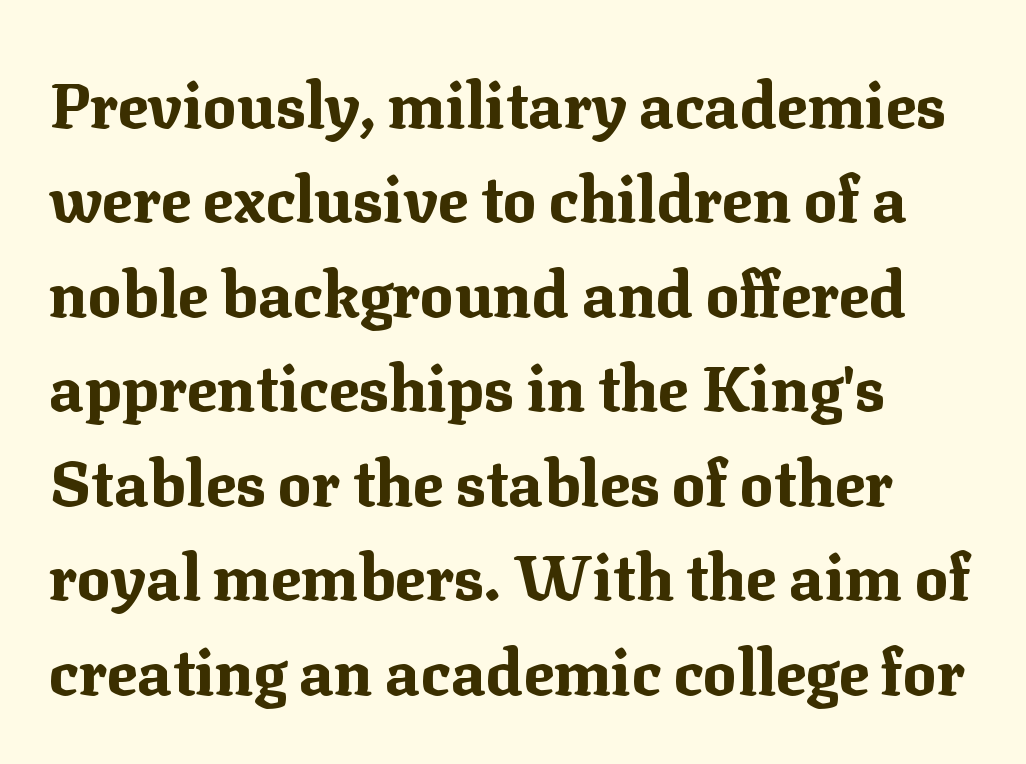
Q: Is the text bold? A: Yes.
Q: Is the text italic (slanted)? A: No, it is upright.
Q: Is the typeface a serif or a sans-serif typeface? A: Serif.
Q: Is the text underlined? A: No.
Q: Is the spacing between letters normal or unusually wide? A: Normal.
Q: Is the spacing between lines tight, normal or loose? A: Normal.
Q: Width (condensed, normal, or wide)? A: Normal.
Q: Stroke contrast? A: Medium.
Q: x-height? A: Medium.
Q: Monospaced? A: No.
